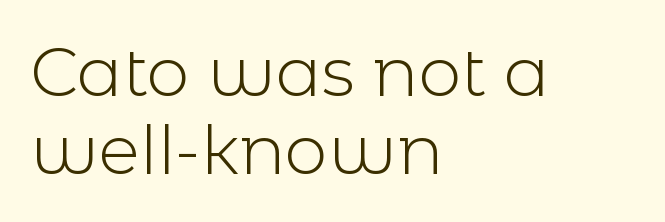
{"serif": "no", "italic": "no", "bold": "no", "weight": "light", "width": "normal", "x_height": "medium", "monospaced": "no", "underline": "no", "align": "left", "line_spacing": "tight", "line_spacing_ratio": 1.14, "letter_spacing": "normal", "letter_spacing_em": 0.0, "glyph_px": 68}
